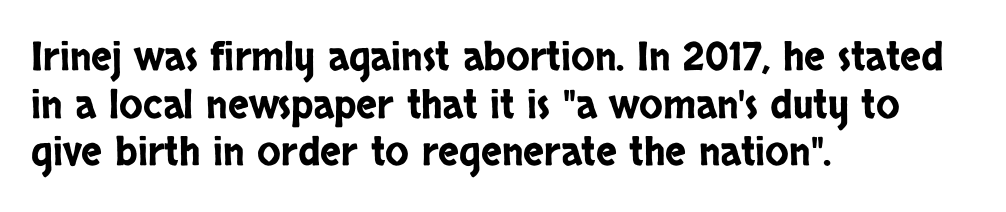
Q: Is the text italic (slanted)? A: No, it is upright.
Q: Is the typeface a serif or a sans-serif typeface? A: Sans-serif.
Q: Is the text underlined? A: No.
Q: How is the paragraph aligned? A: Left-aligned.
Q: Is the spacing between letters normal or unusually wide? A: Normal.
Q: Width (condensed, normal, or wide)? A: Condensed.
Q: Stroke contrast? A: Low.
Q: x-height? A: Large.
Q: Monospaced? A: No.
